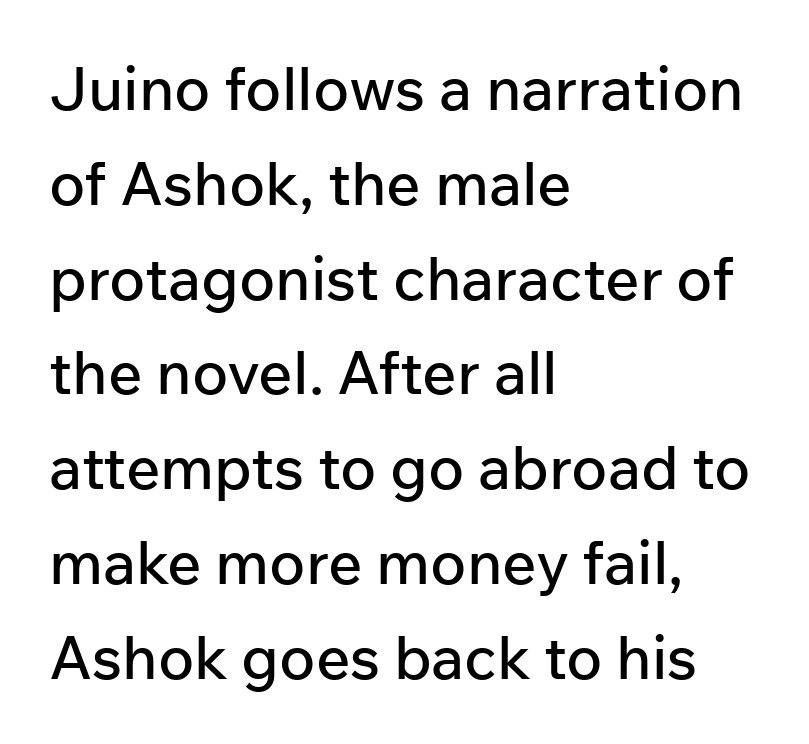
Q: Is the text italic (slanted)? A: No, it is upright.
Q: Is the typeface a serif or a sans-serif typeface? A: Sans-serif.
Q: Is the text underlined? A: No.
Q: How is the paragraph aligned? A: Left-aligned.
Q: Is the spacing between letters normal or unusually wide? A: Normal.
Q: Is the spacing between lines tight, normal or loose? A: Normal.
Q: Width (condensed, normal, or wide)? A: Normal.
Q: Stroke contrast? A: Low.
Q: x-height? A: Medium.
Q: Monospaced? A: No.
